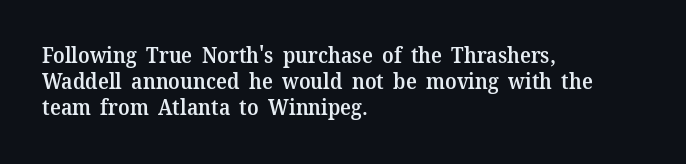
Q: Is the text bold? A: Semi-bold.
Q: Is the text italic (slanted)? A: No, it is upright.
Q: Is the text underlined? A: No.
Q: How is the paragraph aligned? A: Left-aligned.
Q: Is the spacing between letters normal or unusually wide? A: Normal.
